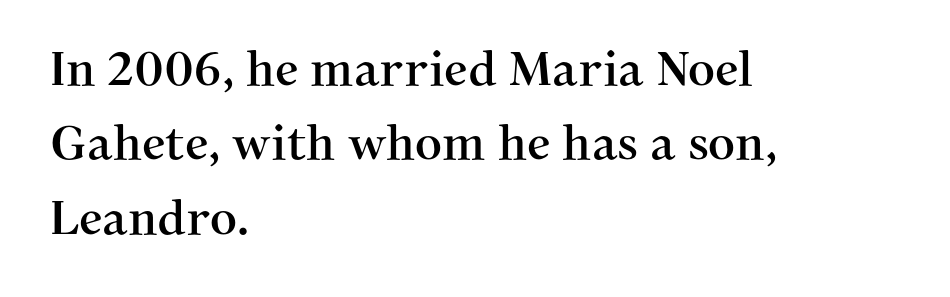
{"serif": "yes", "italic": "no", "width": "normal", "stroke_contrast": "medium", "x_height": "medium", "monospaced": "no", "underline": "no", "align": "left", "line_spacing": "normal", "line_spacing_ratio": 1.58, "letter_spacing": "normal", "letter_spacing_em": 0.0, "glyph_px": 47}
